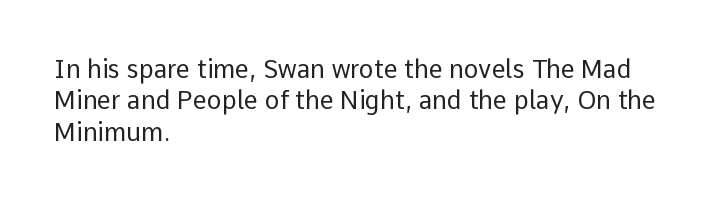
No letter is thick-stroked: the sample isn't bold. This is roman type, the default non-slanted kind. One glance says typical: line gaps are just what's usual. Plain, unruled lines of type. This sample is left-justified, so line endings fall wherever the words run out.
